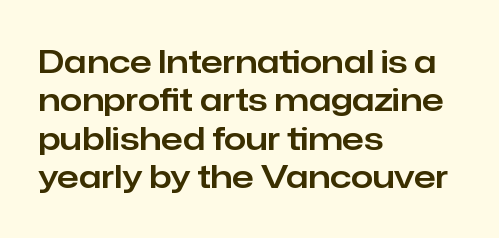
{"serif": "no", "italic": "no", "width": "normal", "stroke_contrast": "low", "x_height": "medium", "monospaced": "no", "underline": "no", "align": "left", "line_spacing_ratio": 1.2, "letter_spacing": "normal", "letter_spacing_em": 0.0, "glyph_px": 32}
